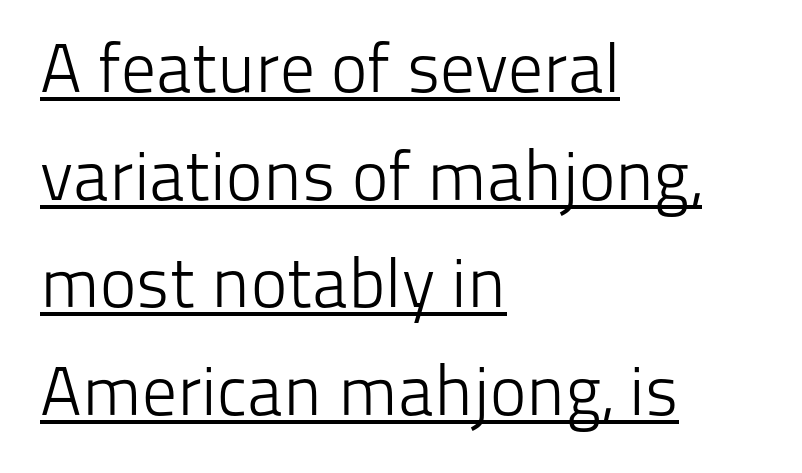
What kind of face is this? One without serifs — a sans. Caption: multi-line text, flush left, ragged right. The letters advance in unequal steps, a hallmark of proportional type. If you measured baseline to baseline, you'd find a middling distance.
